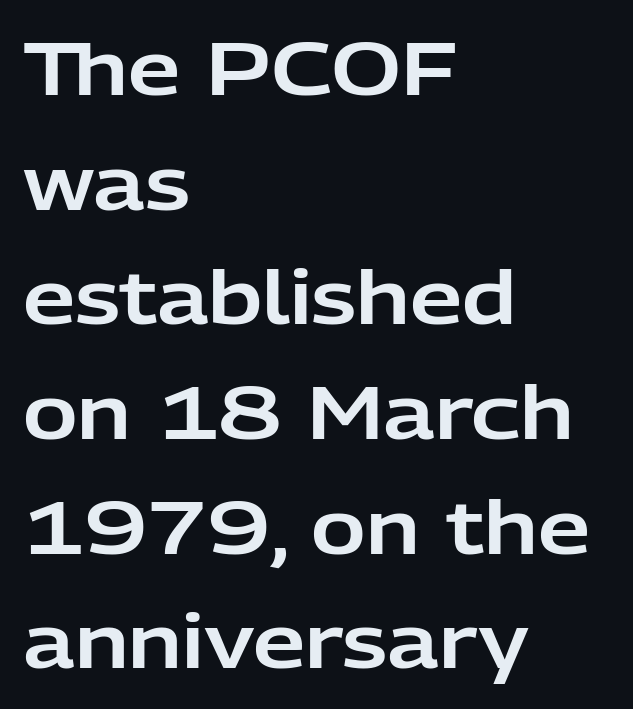
Q: Is the text italic (slanted)? A: No, it is upright.
Q: Is the typeface a serif or a sans-serif typeface? A: Sans-serif.
Q: Is the text underlined? A: No.
Q: How is the paragraph aligned? A: Left-aligned.
Q: Is the spacing between letters normal or unusually wide? A: Normal.
Q: Is the spacing between lines tight, normal or loose? A: Normal.
Q: Width (condensed, normal, or wide)? A: Normal.
Q: Stroke contrast? A: Low.
Q: x-height? A: Medium.
Q: Monospaced? A: No.
